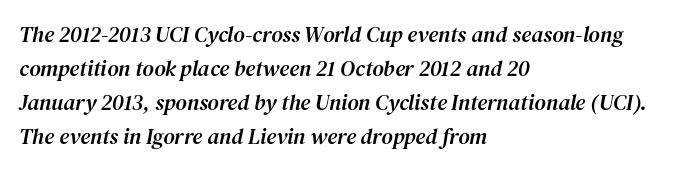
{"italic": "yes", "lean": "right", "slant_degrees": 12, "underline": "no", "align": "left", "line_spacing": "normal", "line_spacing_ratio": 1.55, "letter_spacing": "normal", "letter_spacing_em": 0.0, "glyph_px": 22}
